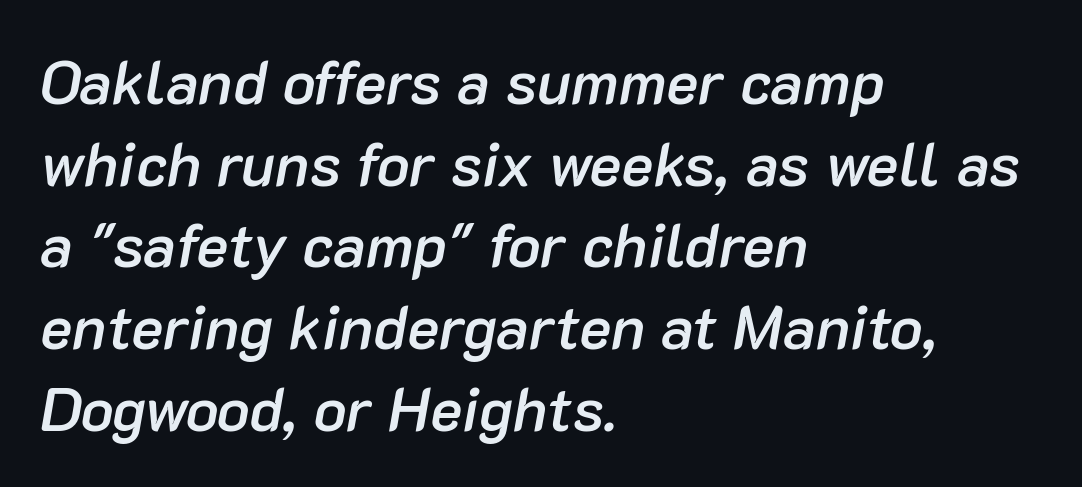
{"italic": "yes", "lean": "right", "slant_degrees": 10, "bold": "semi", "weight": "semibold", "width": "normal", "stroke_contrast": "low", "x_height": "medium", "monospaced": "no", "underline": "no", "align": "left", "line_spacing": "normal", "line_spacing_ratio": 1.34, "letter_spacing": "normal", "letter_spacing_em": 0.0, "glyph_px": 61}
